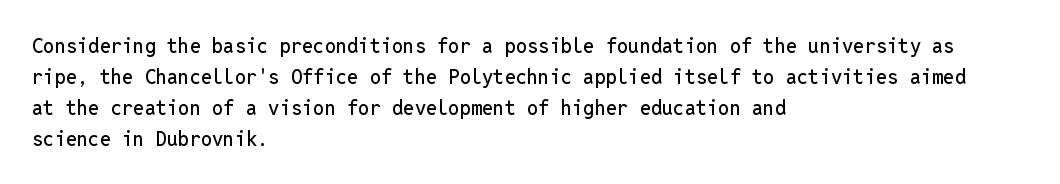
Q: Is the text italic (slanted)? A: No, it is upright.
Q: Is the text underlined? A: No.
Q: How is the paragraph aligned? A: Left-aligned.
Q: Is the spacing between letters normal or unusually wide? A: Normal.
Q: Is the spacing between lines tight, normal or loose? A: Normal.
